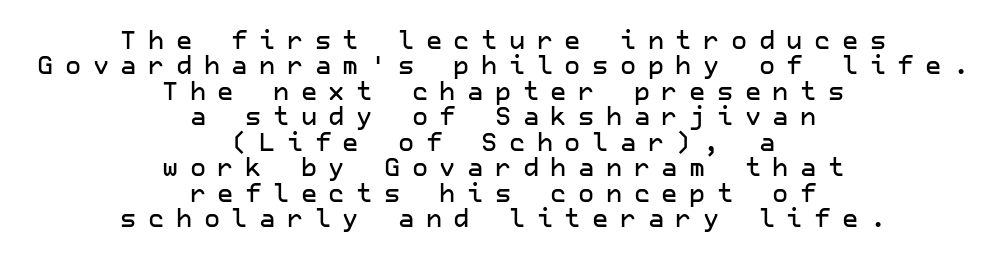
The image shows 25 px text type, upright; set centered, tight line spacing (1.02x), unusually wide letter spacing (+0.46 em), not underlined.
